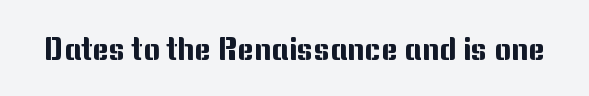
{"serif": "no", "italic": "no", "width": "normal", "stroke_contrast": "medium", "x_height": "medium", "monospaced": "no", "underline": "no", "letter_spacing": "normal", "letter_spacing_em": 0.0, "glyph_px": 32}
